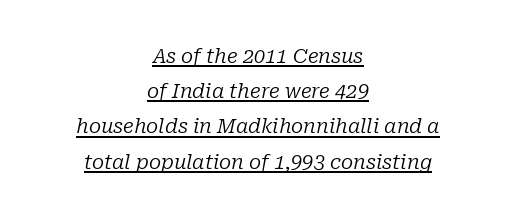
The face used here has a pronounced slope to its letters. The words here are underlined. The characters are drawn with everyday or finer stroke widths. The compositor balanced each line on the midline.
